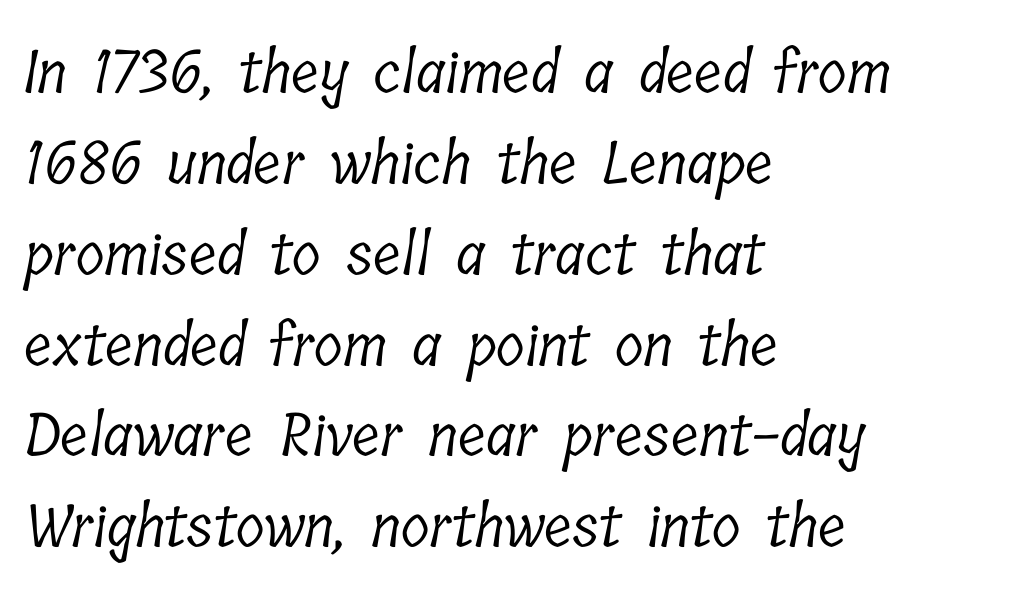
Spacing verdict: proportional, widths tailored to each character. The strokes are not fattened; the text isn't bold. Students, note that the glyphs here touch the page at normal intervals. The passage shown is not underscored anywhere.
